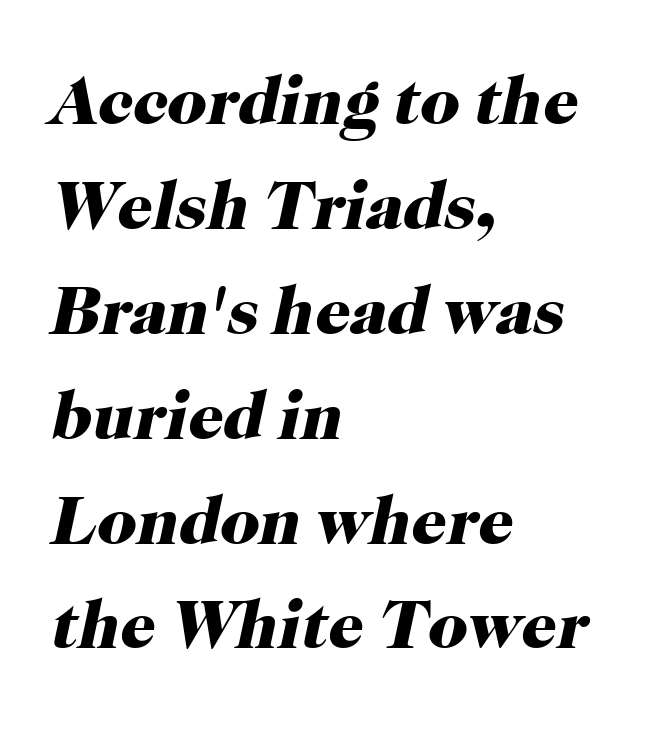
Q: Is the text bold? A: Yes.
Q: Is the text italic (slanted)? A: Yes, it leans right by about 12 degrees.
Q: Is the typeface a serif or a sans-serif typeface? A: Serif.
Q: Is the text underlined? A: No.
Q: How is the paragraph aligned? A: Left-aligned.
Q: Is the spacing between letters normal or unusually wide? A: Normal.
Q: Is the spacing between lines tight, normal or loose? A: Normal.
Q: Width (condensed, normal, or wide)? A: Normal.
Q: Stroke contrast? A: High.
Q: x-height? A: Medium.
Q: Monospaced? A: No.
